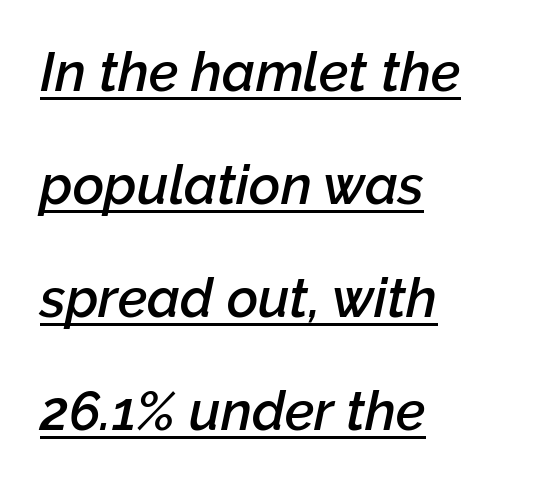
Q: Is the text bold? A: Semi-bold.
Q: Is the text italic (slanted)? A: Yes, it leans right by about 12 degrees.
Q: Is the text underlined? A: Yes.
Q: How is the paragraph aligned? A: Left-aligned.
Q: Is the spacing between letters normal or unusually wide? A: Normal.
Q: Is the spacing between lines tight, normal or loose? A: Loose.
Q: Width (condensed, normal, or wide)? A: Normal.
Q: Stroke contrast? A: Low.
Q: x-height? A: Medium.
Q: Monospaced? A: No.
